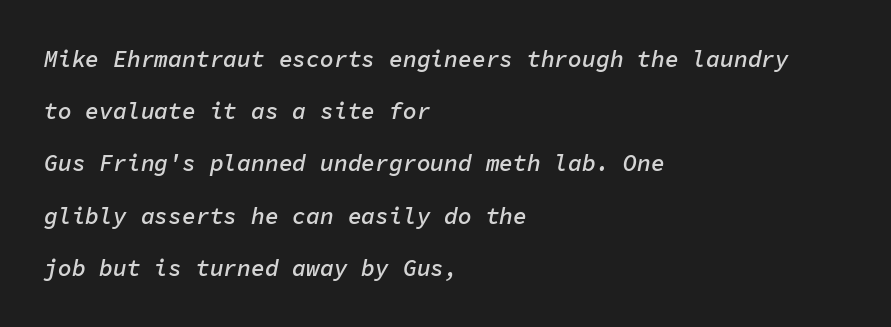
{"italic": "yes", "lean": "right", "slant_degrees": 11, "bold": "semi", "underline": "no", "align": "left", "line_spacing": "loose", "line_spacing_ratio": 2.27, "letter_spacing": "normal", "letter_spacing_em": 0.0, "glyph_px": 23}
